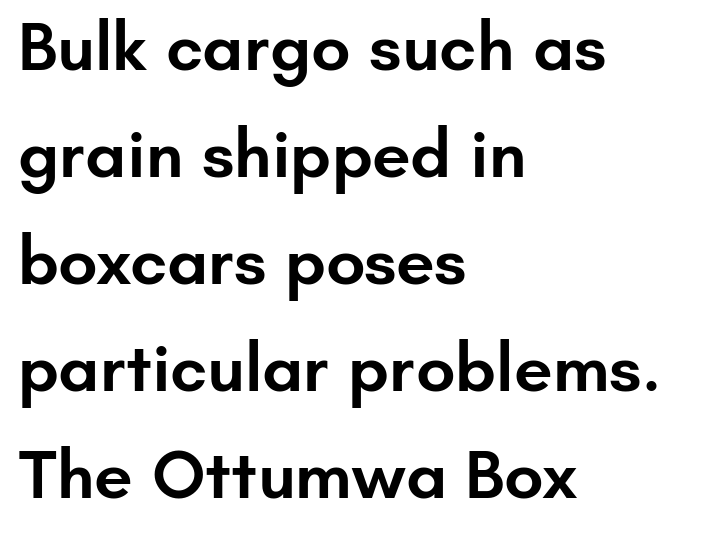
The image shows 69 px semibold sans-serif type, upright; set left-aligned, normal line spacing (1.55x), normal letter spacing, not underlined; low stroke contrast and a small x-height.
